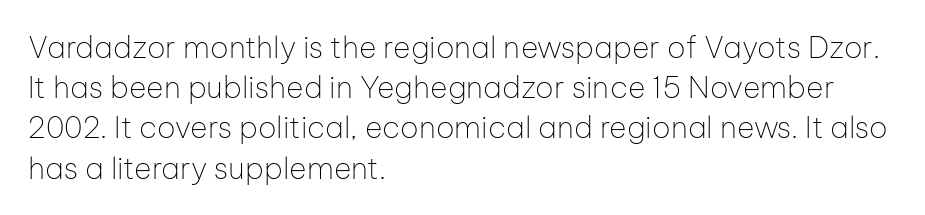
Rows of type keep a routine distance in the vertical direction. Letter spacing: default. Is this a heavy cut? Hardly; it is regular or lighter. No feet cap the strokes, marking this as sans-serif type.
